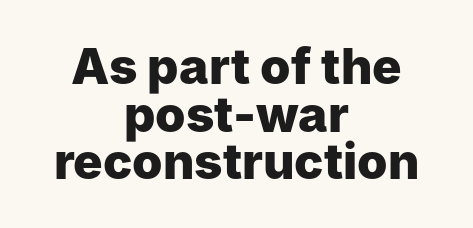
Q: Is the text bold? A: Yes.
Q: Is the text italic (slanted)? A: No, it is upright.
Q: Is the typeface a serif or a sans-serif typeface? A: Sans-serif.
Q: Is the text underlined? A: No.
Q: How is the paragraph aligned? A: Centered.
Q: Is the spacing between letters normal or unusually wide? A: Normal.
Q: Is the spacing between lines tight, normal or loose? A: Tight.
Q: Width (condensed, normal, or wide)? A: Normal.
Q: Stroke contrast? A: Low.
Q: x-height? A: Medium.
Q: Monospaced? A: No.
